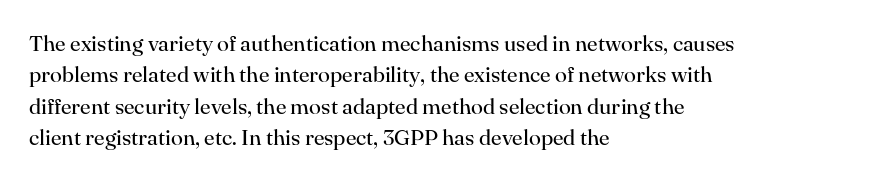
{"italic": "no", "bold": "no", "underline": "no", "align": "left", "line_spacing": "normal", "line_spacing_ratio": 1.43, "letter_spacing": "normal", "letter_spacing_em": 0.0, "glyph_px": 22}
